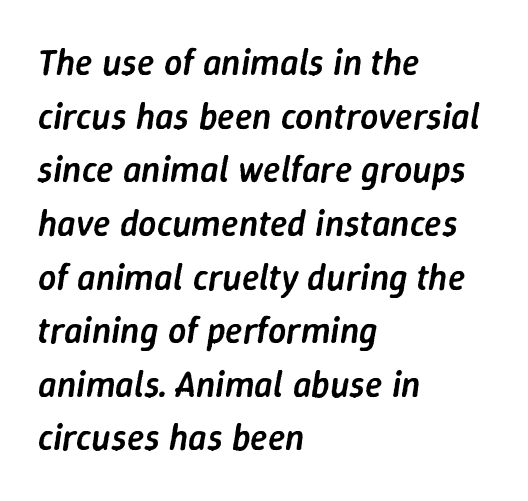
The image shows 36 px semibold type, italic (leaning right); set left-aligned, normal line spacing (1.49x), normal letter spacing, not underlined; low stroke contrast and a medium x-height.
